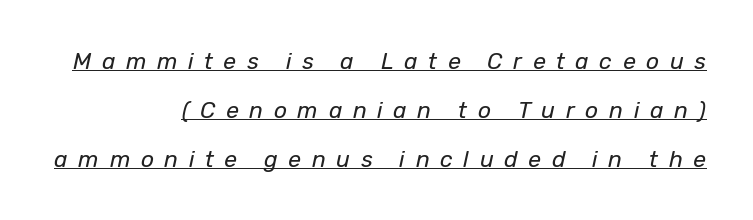
No letter is thick-stroked: the sample isn't bold. The specimen includes a rule beneath the text block's lines. The passage shown leans; its letterforms are oblique. A typesetter would call this heavily tracked-out type. Whoever set this chose breathing room over compactness in the vertical rhythm.
